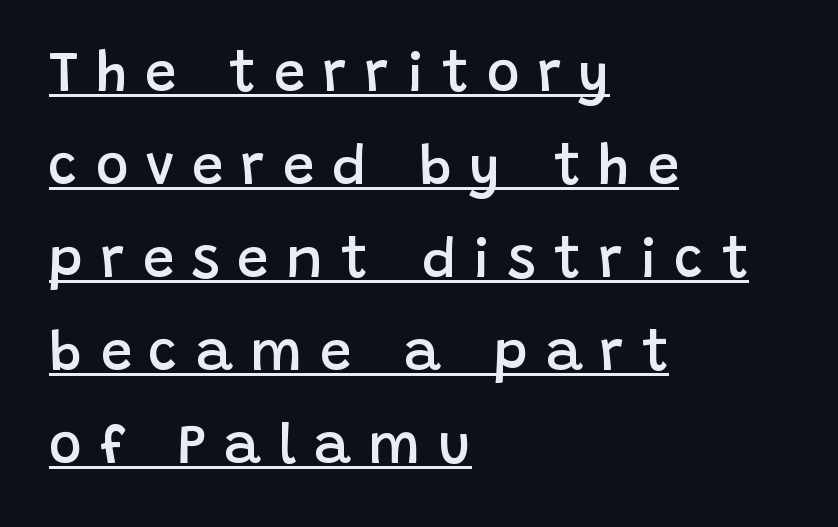
{"serif": "no", "italic": "no", "bold": "semi", "weight": "semibold", "width": "normal", "stroke_contrast": "low", "x_height": "large", "monospaced": "no", "underline": "yes", "align": "left", "line_spacing": "normal", "line_spacing_ratio": 1.66, "letter_spacing": "wide", "letter_spacing_em": 0.32, "glyph_px": 56}
